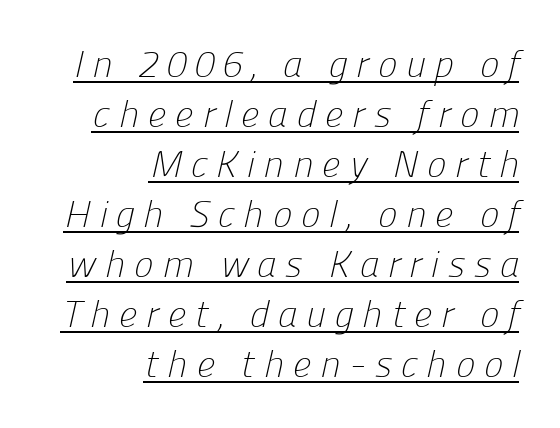
A typesetter would call this proportional, since set widths differ per character. The string is rendered with underlining switched on. A light-to-regular cut is what we see here. The horizontal fit of the characters is loose and conspicuously gappy.
